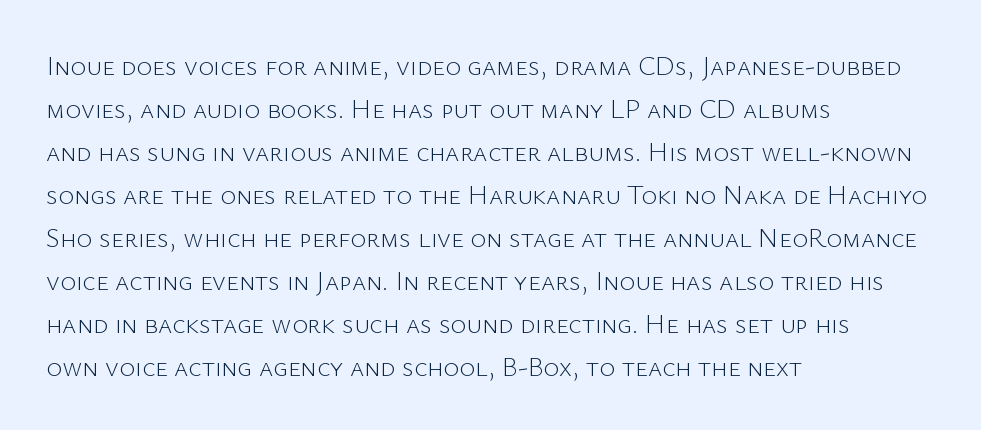
{"italic": "no", "bold": "no", "underline": "no", "align": "left", "line_spacing": "normal", "line_spacing_ratio": 1.59, "letter_spacing": "normal", "letter_spacing_em": 0.0, "glyph_px": 27}
